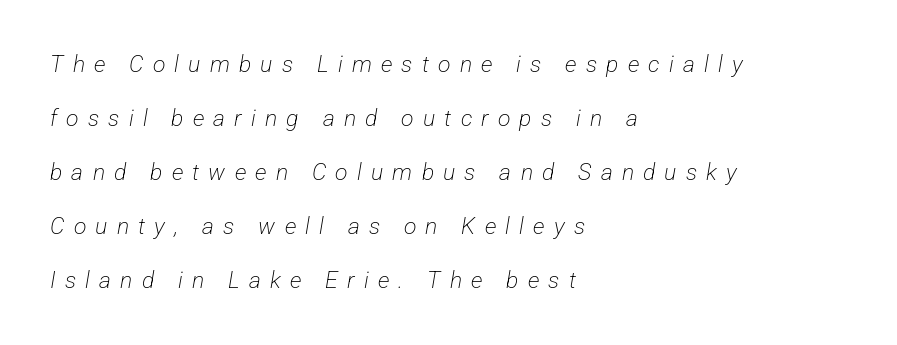
Q: Is the text bold? A: No.
Q: Is the text underlined? A: No.
Q: How is the paragraph aligned? A: Left-aligned.
Q: Is the spacing between letters normal or unusually wide? A: Unusually wide.
Q: Is the spacing between lines tight, normal or loose? A: Loose.
